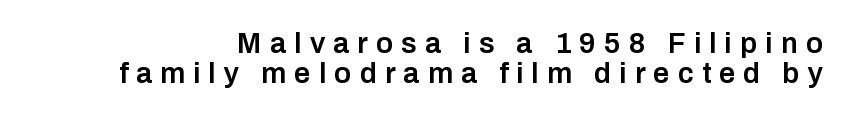
The image shows 29 px semibold sans-serif type, upright; set tight line spacing (1.04x), unusually wide letter spacing (+0.28 em), not underlined; low stroke contrast and a medium x-height.
